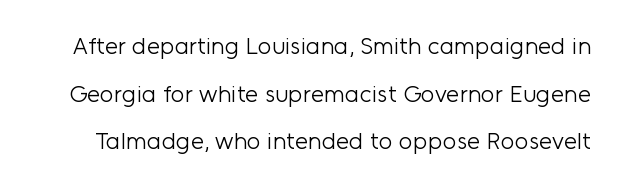
Q: Is the text bold? A: No.
Q: Is the text italic (slanted)? A: No, it is upright.
Q: Is the text underlined? A: No.
Q: Is the spacing between letters normal or unusually wide? A: Normal.
Q: Is the spacing between lines tight, normal or loose? A: Loose.
